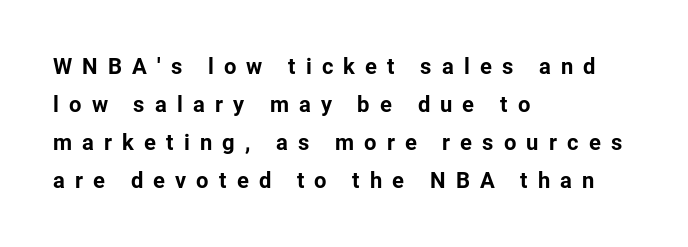
{"italic": "no", "bold": "yes", "underline": "no", "align": "left", "line_spacing_ratio": 1.72, "letter_spacing": "wide", "letter_spacing_em": 0.46, "glyph_px": 22}
